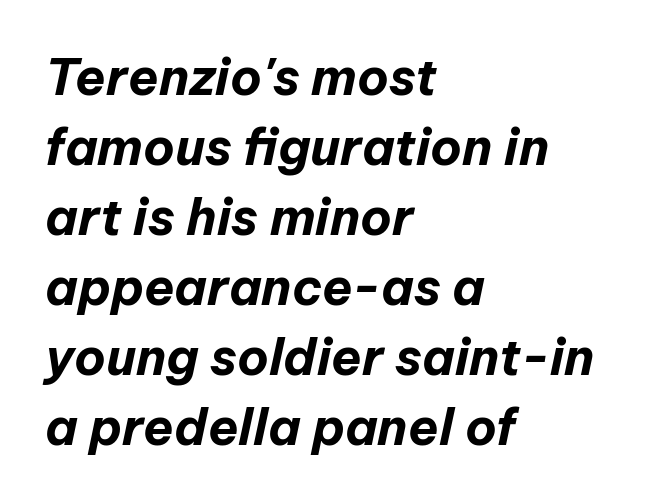
Looks like regular typesetting: each glyph gets only the width it needs. You can tell it's italic because the verticals aren't actually vertical. This sample uses plain, unmodified letter spacing. Notice how descenders clear the ascenders below comfortably — that's standard leading. Which margin do the lines hug? The left one — the right edge is uneven. Heavy-handed strokes throughout: this text is bold.
